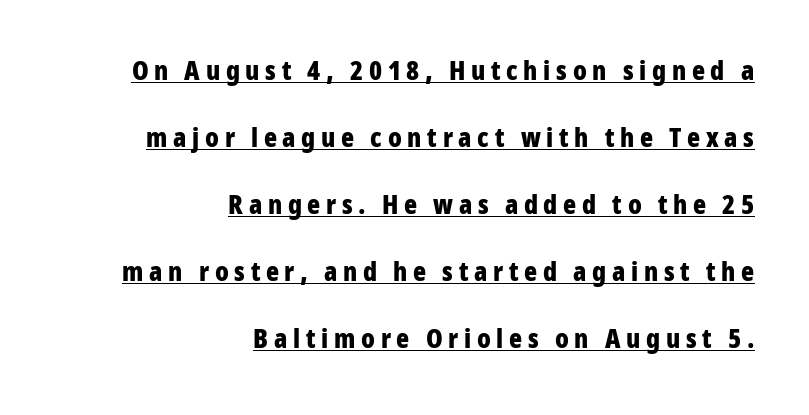
A roman cut, with each character standing at attention. The face used here is rendered with a markedly widened letterfit. Descenders here cross a horizontal rule under the line. What weight is shown? A full bold with thick strokes. The compositor pushed each line to the right boundary.
